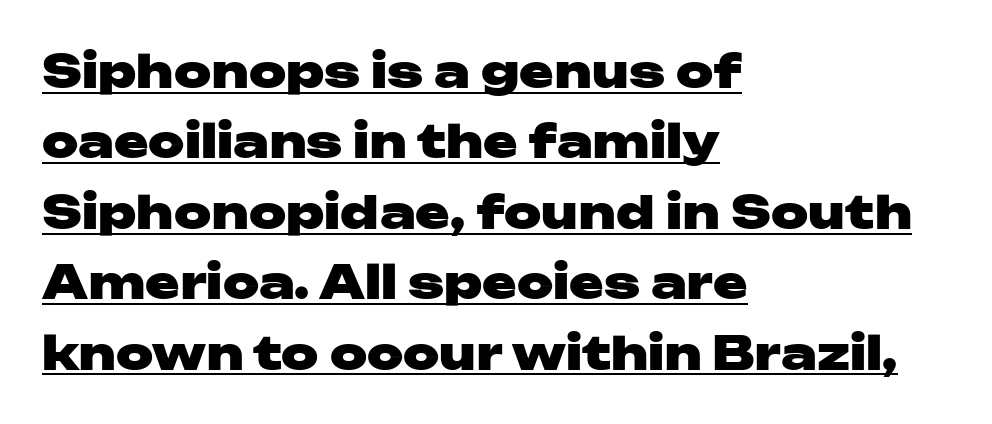
Q: Is the text bold? A: Yes.
Q: Is the text italic (slanted)? A: No, it is upright.
Q: Is the typeface a serif or a sans-serif typeface? A: Sans-serif.
Q: Is the text underlined? A: Yes.
Q: How is the paragraph aligned? A: Left-aligned.
Q: Is the spacing between letters normal or unusually wide? A: Normal.
Q: Is the spacing between lines tight, normal or loose? A: Normal.
Q: Width (condensed, normal, or wide)? A: Wide.
Q: Stroke contrast? A: Low.
Q: x-height? A: Medium.
Q: Monospaced? A: No.
